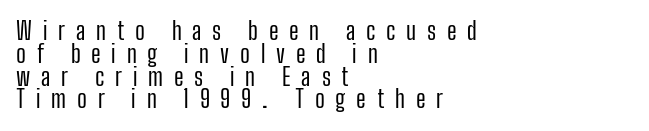
Q: Is the text bold? A: No.
Q: Is the text italic (slanted)? A: No, it is upright.
Q: Is the text underlined? A: No.
Q: How is the paragraph aligned? A: Left-aligned.
Q: Is the spacing between letters normal or unusually wide? A: Unusually wide.
Q: Is the spacing between lines tight, normal or loose? A: Tight.
